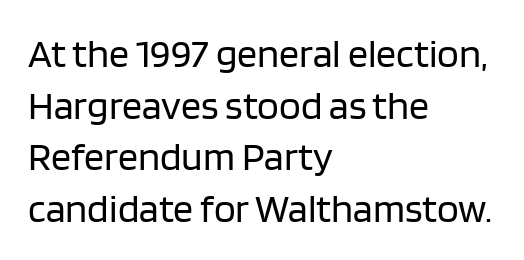
Q: Is the text bold? A: No.
Q: Is the text italic (slanted)? A: No, it is upright.
Q: Is the typeface a serif or a sans-serif typeface? A: Sans-serif.
Q: Is the text underlined? A: No.
Q: How is the paragraph aligned? A: Left-aligned.
Q: Is the spacing between letters normal or unusually wide? A: Normal.
Q: Is the spacing between lines tight, normal or loose? A: Normal.
Q: Width (condensed, normal, or wide)? A: Normal.
Q: Stroke contrast? A: Low.
Q: x-height? A: Large.
Q: Monospaced? A: No.
